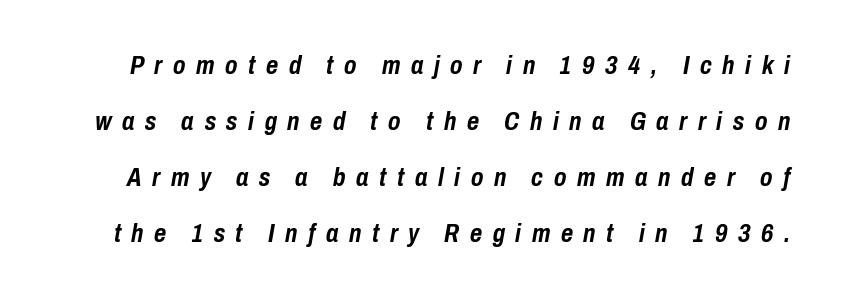
Rendered with sloped, italic letterforms. In terms of weight, the rendering is a true, heavy bold. Compared with typical paragraphs, the rows here are farther apart. Spacing between characters has been opened up far beyond the box default. The space directly below the letters is spotless.
